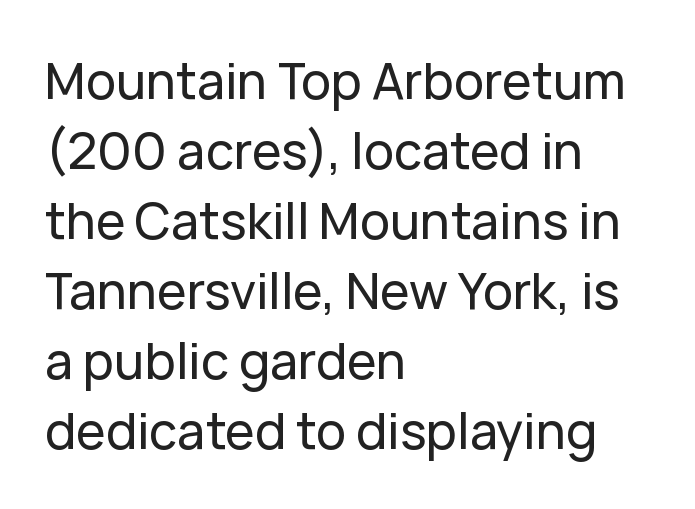
Q: Is the text italic (slanted)? A: No, it is upright.
Q: Is the typeface a serif or a sans-serif typeface? A: Sans-serif.
Q: Is the text underlined? A: No.
Q: How is the paragraph aligned? A: Left-aligned.
Q: Is the spacing between letters normal or unusually wide? A: Normal.
Q: Is the spacing between lines tight, normal or loose? A: Normal.
Q: Width (condensed, normal, or wide)? A: Normal.
Q: Stroke contrast? A: Low.
Q: x-height? A: Medium.
Q: Monospaced? A: No.
